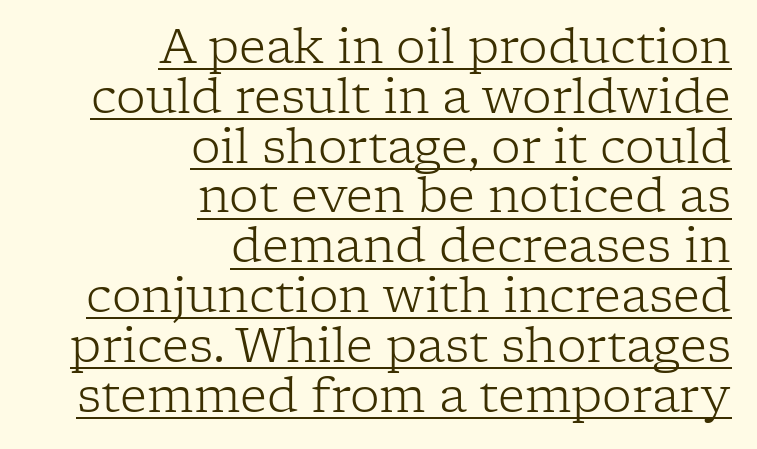
{"serif": "yes", "italic": "no", "bold": "no", "weight": "light", "width": "normal", "stroke_contrast": "low", "x_height": "medium", "monospaced": "no", "underline": "yes", "align": "right", "line_spacing": "tight", "line_spacing_ratio": 1.06, "letter_spacing": "normal", "letter_spacing_em": 0.0, "glyph_px": 47}
